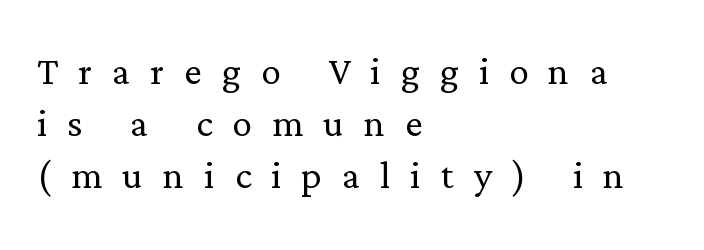
{"serif": "yes", "italic": "no", "bold": "no", "weight": "light", "width": "normal", "stroke_contrast": "low", "x_height": "medium", "monospaced": "no", "underline": "no", "align": "left", "line_spacing": "tight", "line_spacing_ratio": 1.06, "letter_spacing": "wide", "letter_spacing_em": 0.41, "glyph_px": 49}
